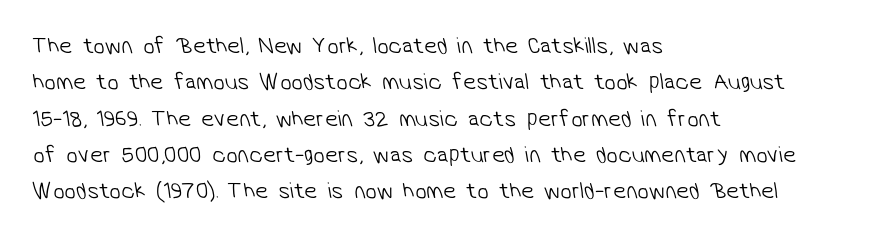
The image shows 23 px text type; set left-aligned, normal line spacing (1.58x), normal letter spacing, not underlined.
